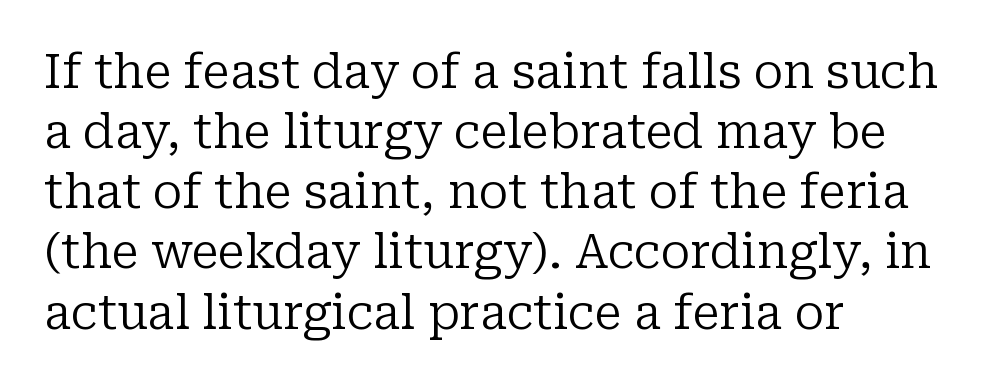
The image shows 47 px regular-weight serif type, upright; set left-aligned, normal line spacing (1.28x), normal letter spacing, not underlined; low stroke contrast and a medium x-height.
